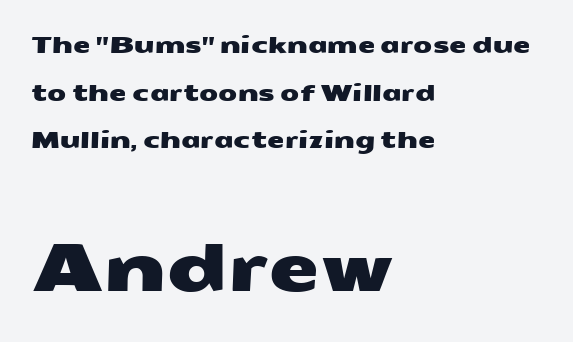
One-word summary of the alignment: left. Rows of type keep a wide berth in the vertical direction. Quick note: underline off. Standard letterfit; no display-style spreading of the glyphs. Spacing verdict: proportional, widths tailored to each character. You get the small type first, then a jump to larger type.
